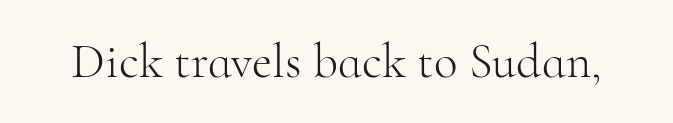
Q: Is the text bold? A: No.
Q: Is the text italic (slanted)? A: No, it is upright.
Q: Is the typeface a serif or a sans-serif typeface? A: Serif.
Q: Is the text underlined? A: No.
Q: Is the spacing between letters normal or unusually wide? A: Normal.
Q: Width (condensed, normal, or wide)? A: Normal.
Q: Stroke contrast? A: High.
Q: x-height? A: Small.
Q: Monospaced? A: No.
